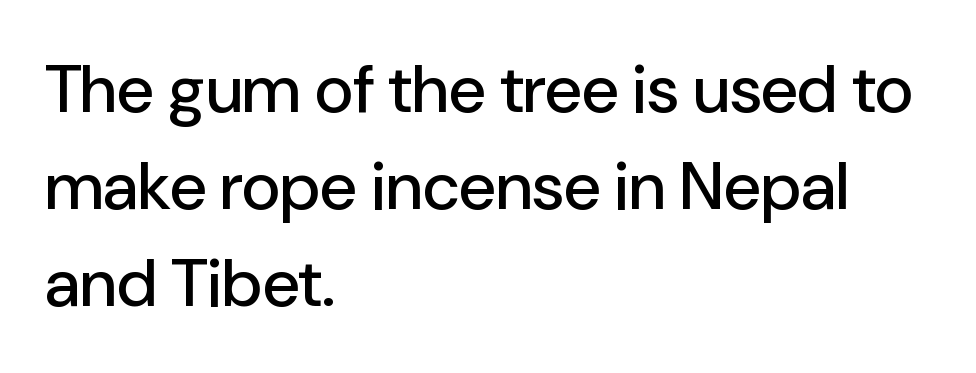
{"serif": "no", "italic": "no", "width": "normal", "stroke_contrast": "low", "x_height": "medium", "monospaced": "no", "underline": "no", "align": "left", "line_spacing": "normal", "line_spacing_ratio": 1.45, "letter_spacing": "normal", "letter_spacing_em": 0.0, "glyph_px": 67}
